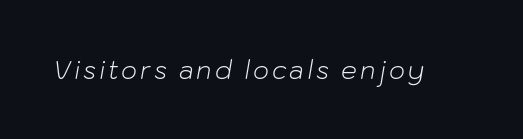
The passage shown leans; its letterforms are oblique. Honestly, there is no underline to notice here at all. Each stroke keeps to a modest, everyday thickness or less.
